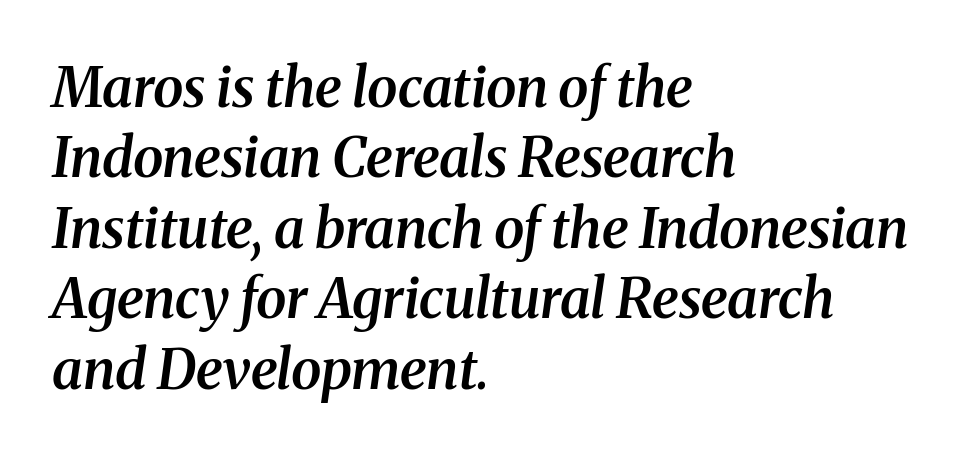
{"serif": "yes", "italic": "yes", "lean": "right", "slant_degrees": 8, "bold": "semi", "weight": "semibold", "width": "normal", "stroke_contrast": "medium", "x_height": "medium", "monospaced": "no", "underline": "no", "align": "left", "line_spacing": "normal", "line_spacing_ratio": 1.28, "letter_spacing": "normal", "letter_spacing_em": 0.0, "glyph_px": 55}
